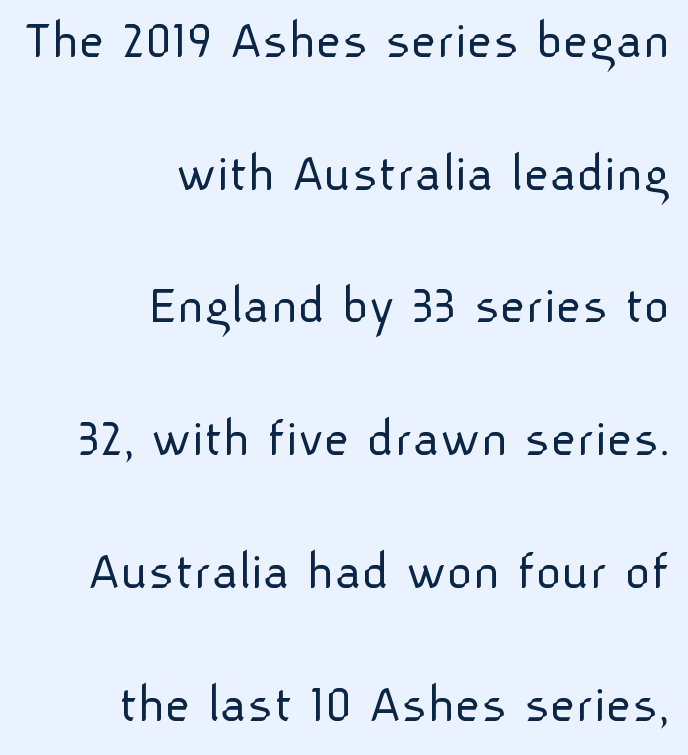
Visually the block forms a straight wall on the right and a jagged coastline on the left. These lines are rendered in a variable-pitch font. Stems here are at most as thick as an everyday book face. Letters rest on an invisible, unmarked baseline. Every stem runs plumb, perpendicular to the baseline. Notice the wide empty band between every row — that's loose leading.
